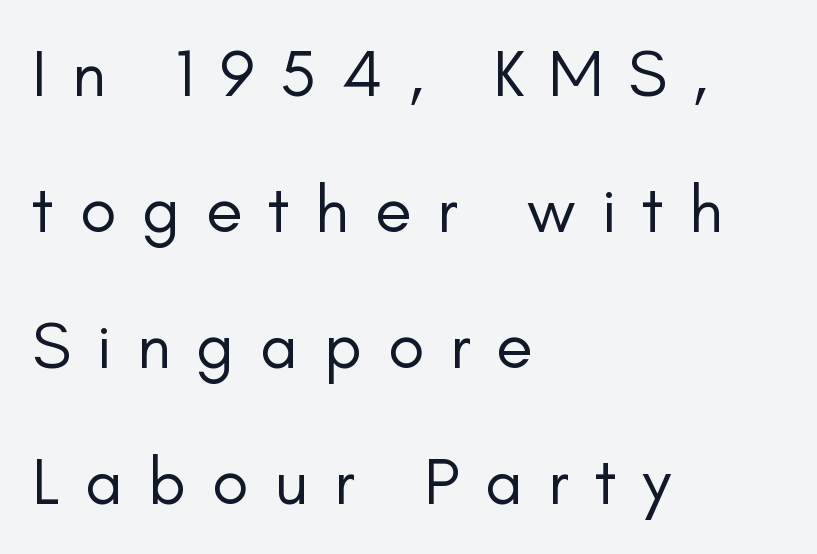
{"serif": "no", "italic": "no", "bold": "no", "weight": "regular", "width": "normal", "stroke_contrast": "low", "x_height": "small", "monospaced": "no", "underline": "no", "align": "left", "line_spacing": "loose", "line_spacing_ratio": 2.03, "letter_spacing": "wide", "letter_spacing_em": 0.38, "glyph_px": 67}
